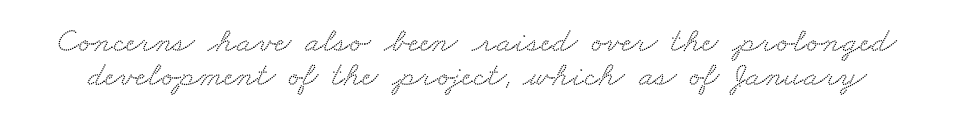
The image shows 35 px wide serif type; set tight line spacing (0.97x), normal letter spacing, not underlined; medium stroke contrast and a small x-height.
